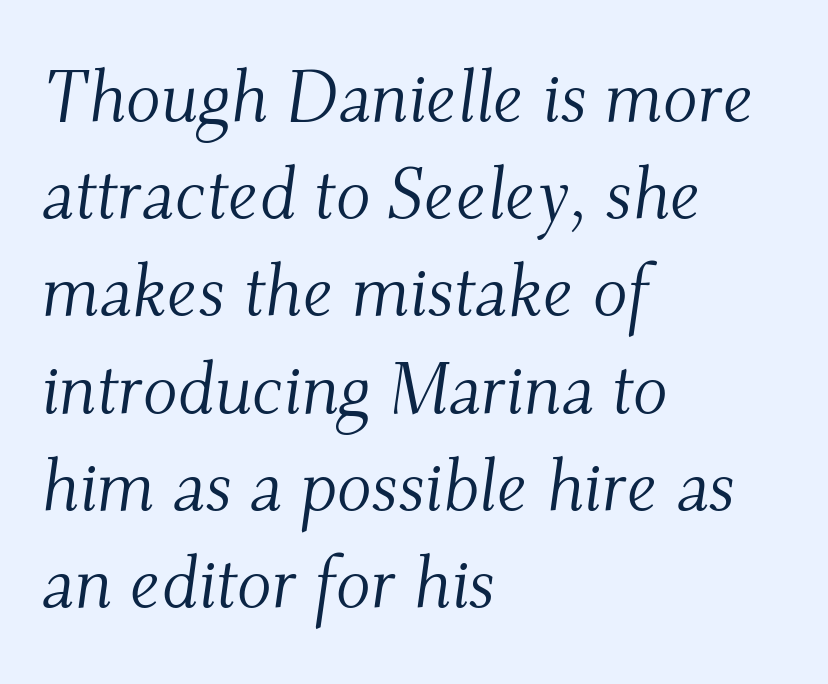
A typesetter would call this proportional, since set widths differ per character. The text was rendered using a seriffed face with decorative stroke endings. Standard letterfit; no display-style spreading of the glyphs. Only glyphs here, with clear space below each row. The weight tops out at a normal text grade.
